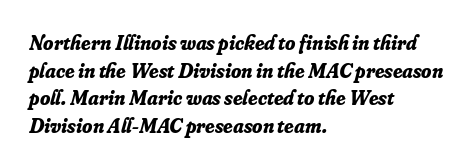
The image shows 21 px bold type, italic (leaning right); set left-aligned, normal line spacing (1.31x), normal letter spacing, not underlined.
